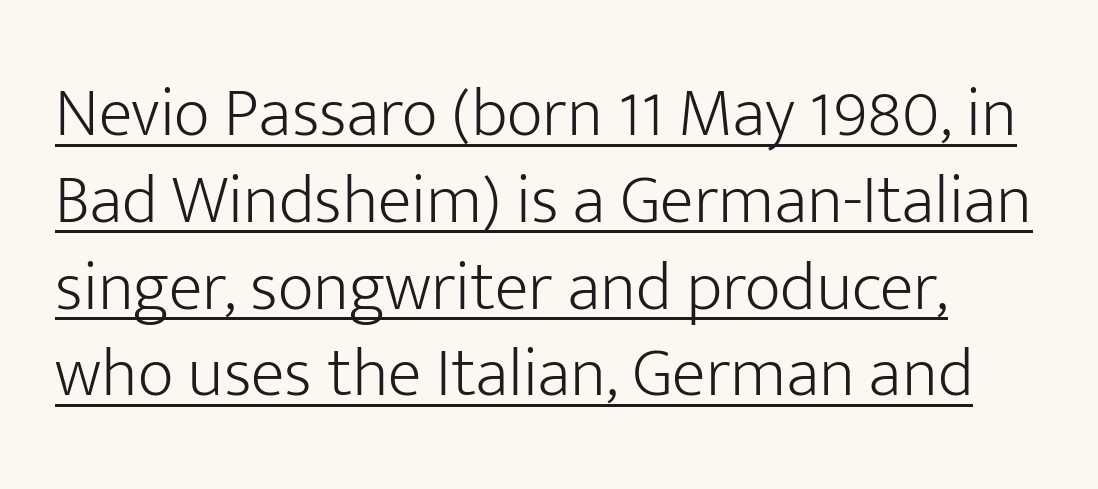
{"serif": "no", "italic": "no", "bold": "no", "weight": "light", "width": "normal", "stroke_contrast": "low", "x_height": "medium", "monospaced": "no", "underline": "yes", "line_spacing_ratio": 1.24, "letter_spacing": "normal", "letter_spacing_em": 0.0, "glyph_px": 70}
